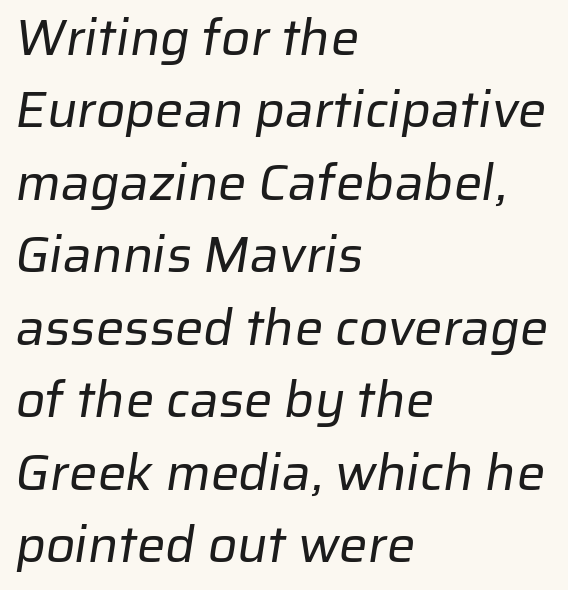
This sample has the flowing, uneven cadence of proportional lettering. One glance says typical: line gaps are just what's usual. How are the letters spaced? Ordinarily, with no added tracking. Caption: multi-line text, flush left, ragged right. Weight: regular or lighter.
